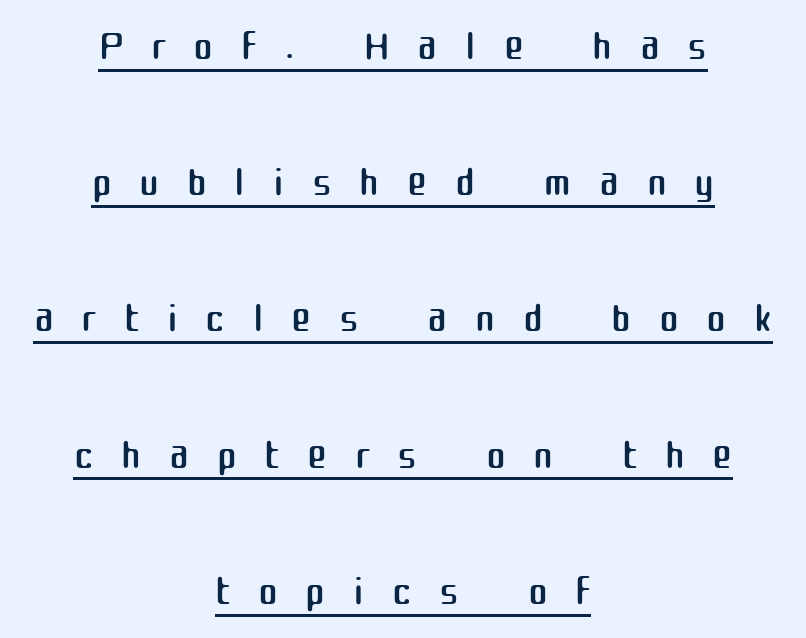
The image shows 60 px regular-weight sans-serif type, upright; set centered, loose line spacing (2.27x), unusually wide letter spacing (+0.46 em), underlined; medium stroke contrast and a medium x-height.
